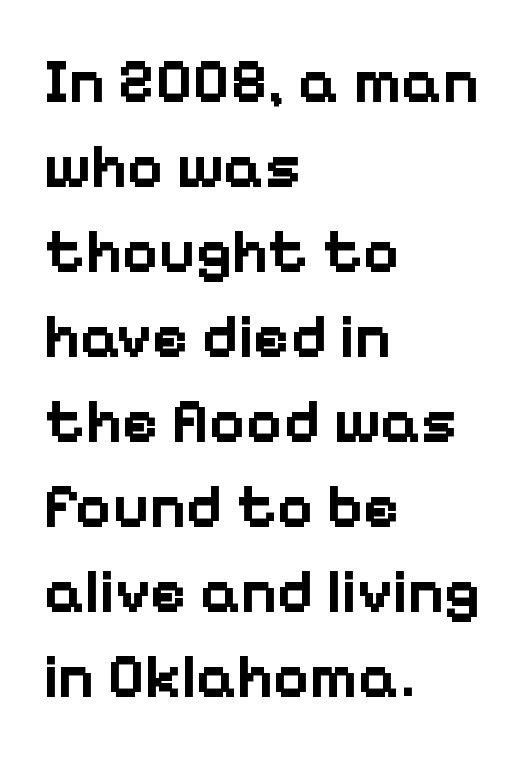
Q: Is the text bold? A: Yes.
Q: Is the text italic (slanted)? A: No, it is upright.
Q: Is the typeface a serif or a sans-serif typeface? A: Sans-serif.
Q: Is the text underlined? A: No.
Q: How is the paragraph aligned? A: Left-aligned.
Q: Is the spacing between letters normal or unusually wide? A: Normal.
Q: Is the spacing between lines tight, normal or loose? A: Normal.
Q: Width (condensed, normal, or wide)? A: Normal.
Q: Stroke contrast? A: Low.
Q: x-height? A: Medium.
Q: Monospaced? A: No.
